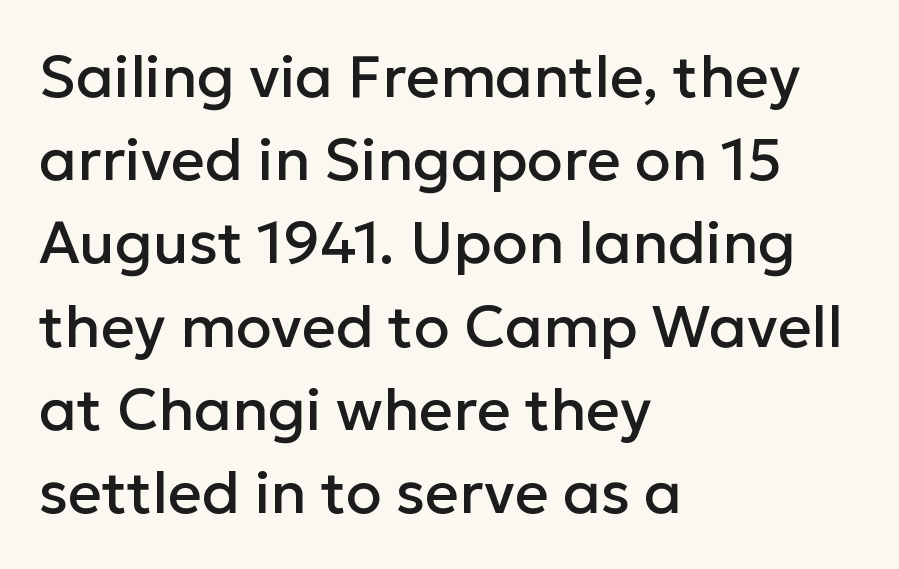
{"serif": "no", "italic": "no", "width": "normal", "stroke_contrast": "low", "x_height": "medium", "monospaced": "no", "underline": "no", "align": "left", "line_spacing": "normal", "line_spacing_ratio": 1.41, "letter_spacing": "normal", "letter_spacing_em": 0.0, "glyph_px": 59}
